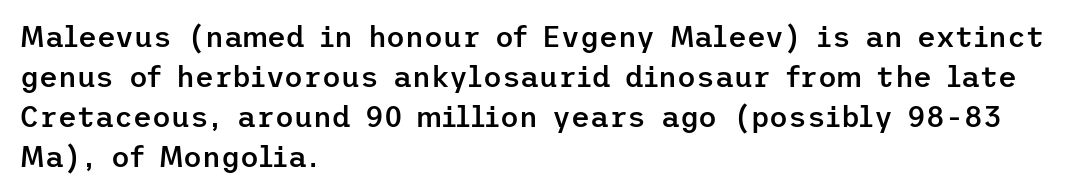
{"serif": "no", "italic": "no", "bold": "semi", "weight": "semibold", "width": "normal", "stroke_contrast": "low", "x_height": "medium", "underline": "no", "align": "left", "line_spacing": "normal", "line_spacing_ratio": 1.38, "letter_spacing": "normal", "letter_spacing_em": 0.0, "glyph_px": 29}
